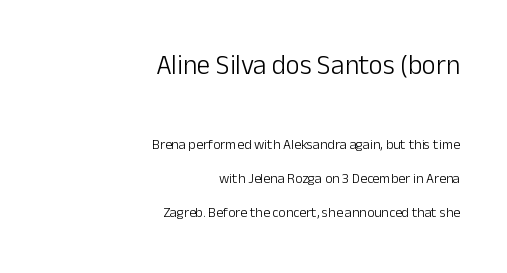
{"italic": "no", "bold": "no", "underline": "no", "align": "right", "line_spacing": "loose", "line_spacing_ratio": 2.45, "letter_spacing": "normal", "letter_spacing_em": 0.0, "larger_block": "first", "size_ratio": 1.93, "glyph_px": 27}
